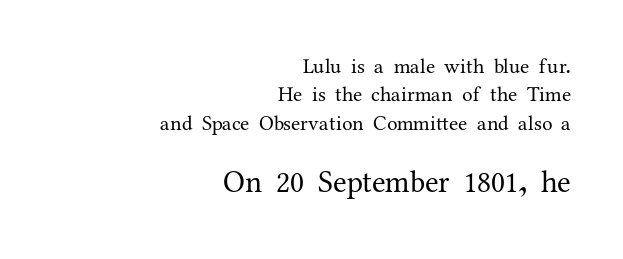
Q: Is the text bold? A: No.
Q: Is the text italic (slanted)? A: No, it is upright.
Q: Is the typeface a serif or a sans-serif typeface? A: Serif.
Q: Is the text underlined? A: No.
Q: How is the paragraph aligned? A: Right-aligned.
Q: Is the spacing between letters normal or unusually wide? A: Normal.
Q: Is the spacing between lines tight, normal or loose? A: Normal.
Q: Which block of text is set in a larger size, the first (top) or the second (bottom)? A: The second (bottom) one.
Q: Width (condensed, normal, or wide)? A: Normal.
Q: Stroke contrast? A: Medium.
Q: x-height? A: Medium.
Q: Monospaced? A: No.
